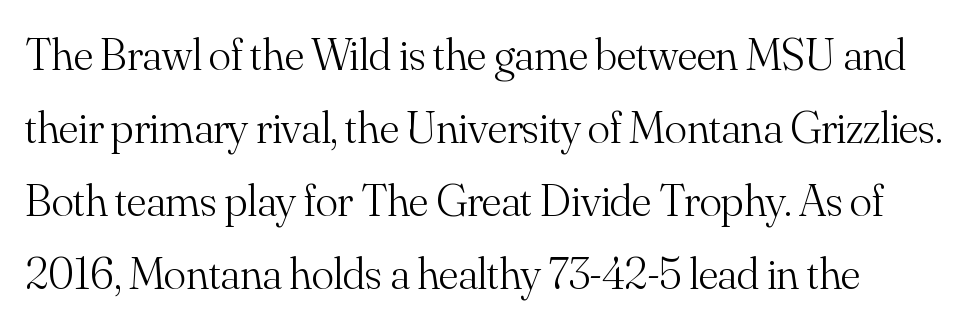
{"serif": "yes", "italic": "no", "bold": "no", "weight": "light", "width": "normal", "stroke_contrast": "medium", "x_height": "small", "monospaced": "no", "underline": "no", "line_spacing": "normal", "line_spacing_ratio": 1.59, "letter_spacing": "normal", "letter_spacing_em": 0.0, "glyph_px": 46}
